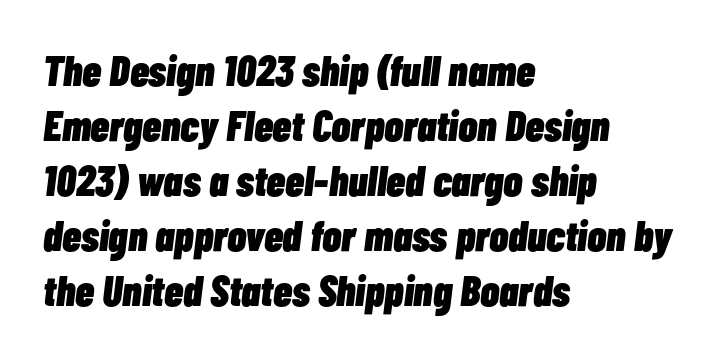
A normal amount of white space separates one row of letters from the next. The letters sit at their default tracking, neither squeezed nor spread. Is the type bold? Yes — the strokes are clearly thick and heavy. The typography opts for an oblique posture over an upright one. The space directly below the letters is spotless.
